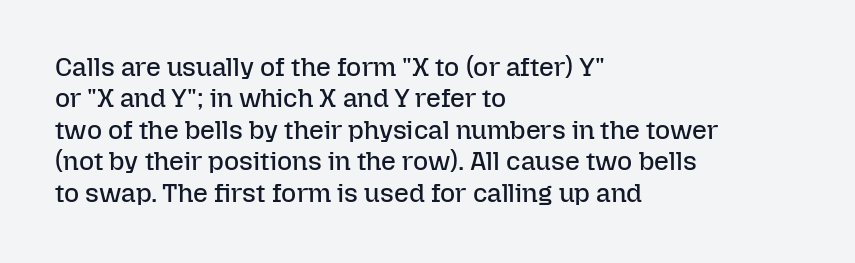
What stands out about the letter spacing? Nothing — it is the standard amount. The rendering anchors every line to the left-hand side. A light-to-regular cut is what we see here. Ordinary non-slanted type is in use.
